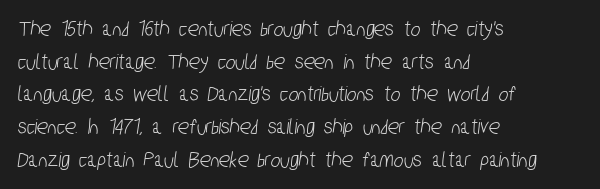
The image shows 23 px text type; set left-aligned, normal line spacing (1.42x), normal letter spacing, not underlined.
